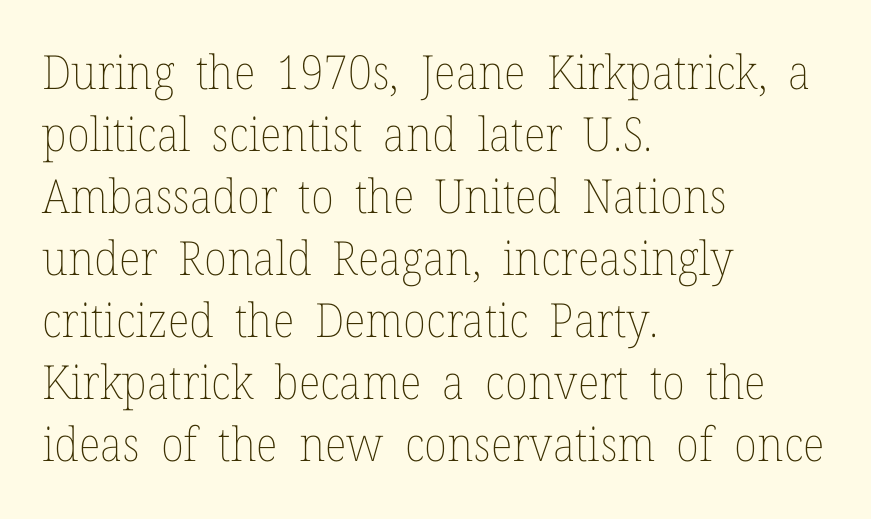
{"italic": "no", "bold": "no", "weight": "thin", "width": "normal", "stroke_contrast": "low", "x_height": "medium", "monospaced": "no", "underline": "no", "align": "left", "line_spacing": "normal", "line_spacing_ratio": 1.32, "letter_spacing": "normal", "letter_spacing_em": 0.0, "glyph_px": 47}
